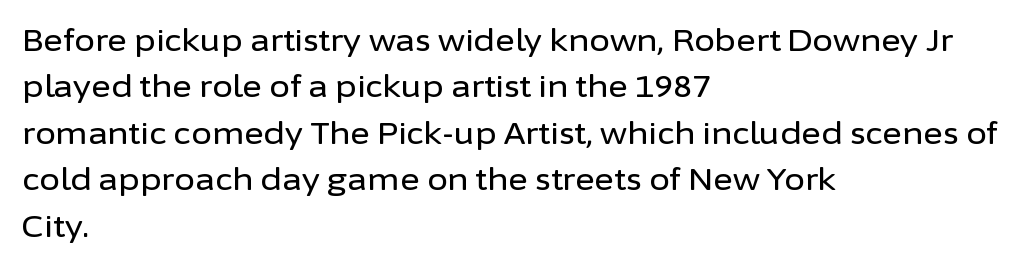
The words here are not underlined. The typography opts for an upright posture over an oblique one. What's the leading like? Ordinary, nothing unusual. A typesetter would call this proportional, since set widths differ per character.
